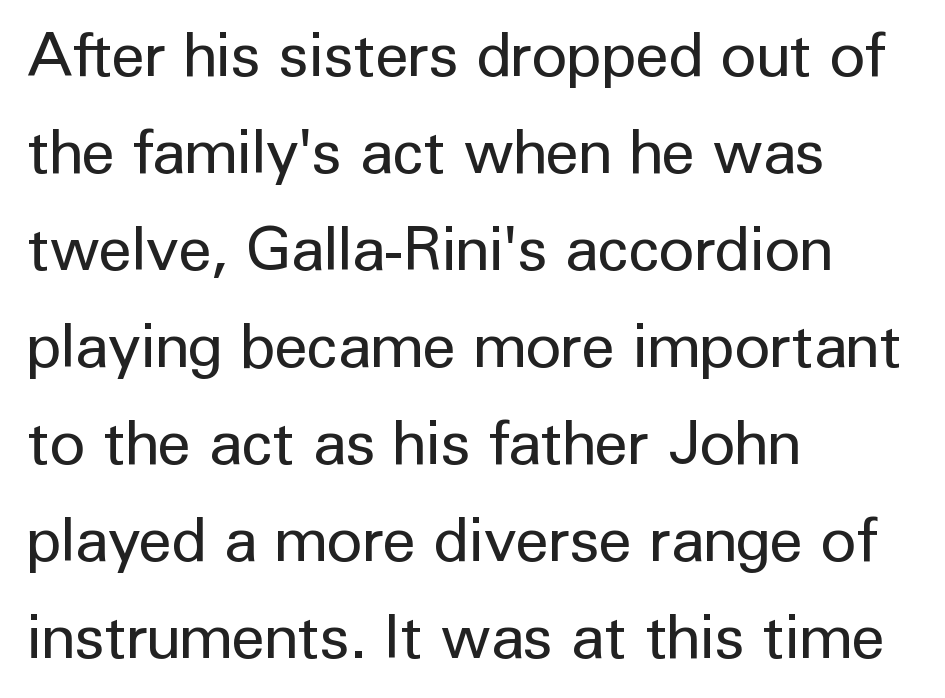
The image shows 61 px regular-weight sans-serif type, upright; set left-aligned, normal line spacing (1.59x), normal letter spacing, not underlined; low stroke contrast and a medium x-height.
